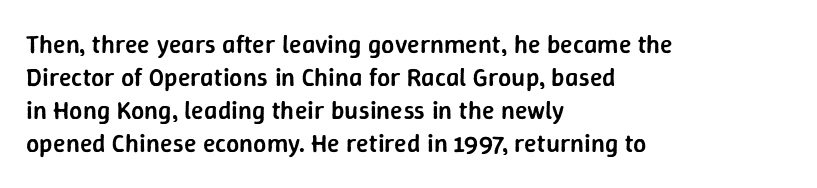
The space beneath each line is pristine and unruled. Notice how the stems are strictly vertical — no italics here. Weight: semibold (demi). Is the letter spacing exaggerated? No — it looks like the ordinary default. The line-height multiplier appears to be the usual default. Short and long lines alike share a common starting point at left.
